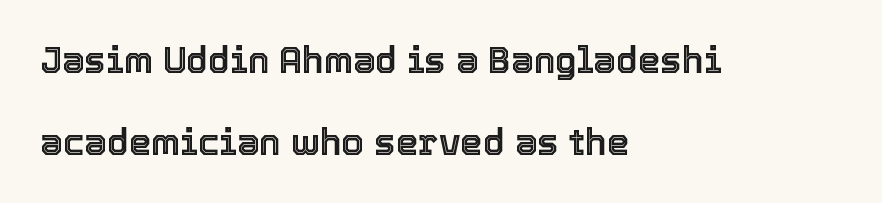
{"italic": "no", "width": "normal", "x_height": "medium", "monospaced": "no", "underline": "no", "align": "left", "line_spacing": "loose", "line_spacing_ratio": 2.27, "letter_spacing": "normal", "letter_spacing_em": 0.0, "glyph_px": 36}
